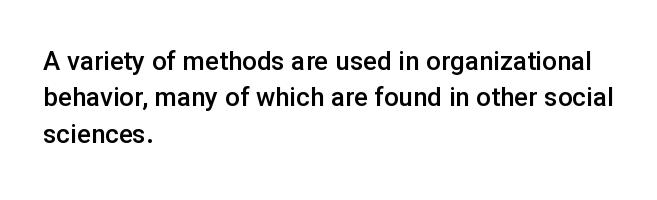
{"italic": "no", "bold": "semi", "underline": "no", "align": "left", "line_spacing": "normal", "line_spacing_ratio": 1.4, "letter_spacing": "normal", "letter_spacing_em": 0.0, "glyph_px": 26}
